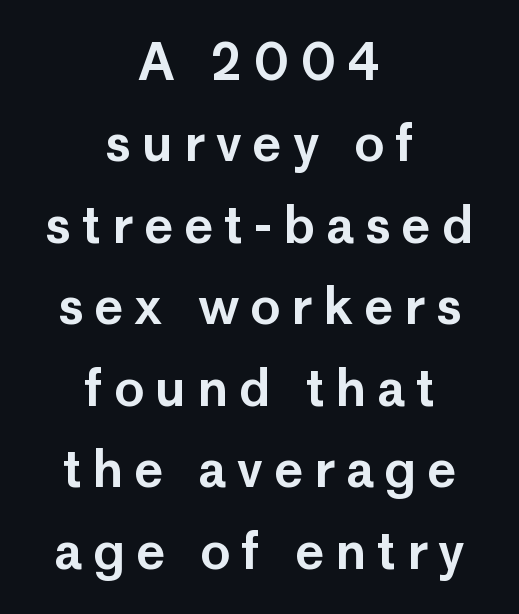
{"serif": "no", "italic": "no", "width": "normal", "stroke_contrast": "low", "x_height": "medium", "monospaced": "no", "underline": "no", "align": "center", "line_spacing": "normal", "line_spacing_ratio": 1.63, "letter_spacing": "wide", "letter_spacing_em": 0.22, "glyph_px": 50}
